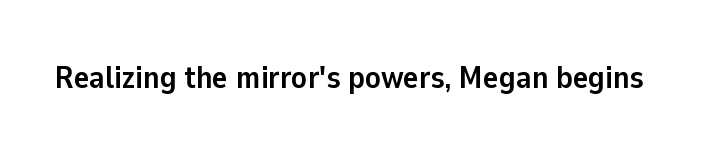
The letters advance in unequal steps, a hallmark of proportional type. Posture: straight, roman, zero tilt. The letters are bold, with thick, heavy strokes. The face used here is a sans, in the tradition of grotesques and geometrics.
